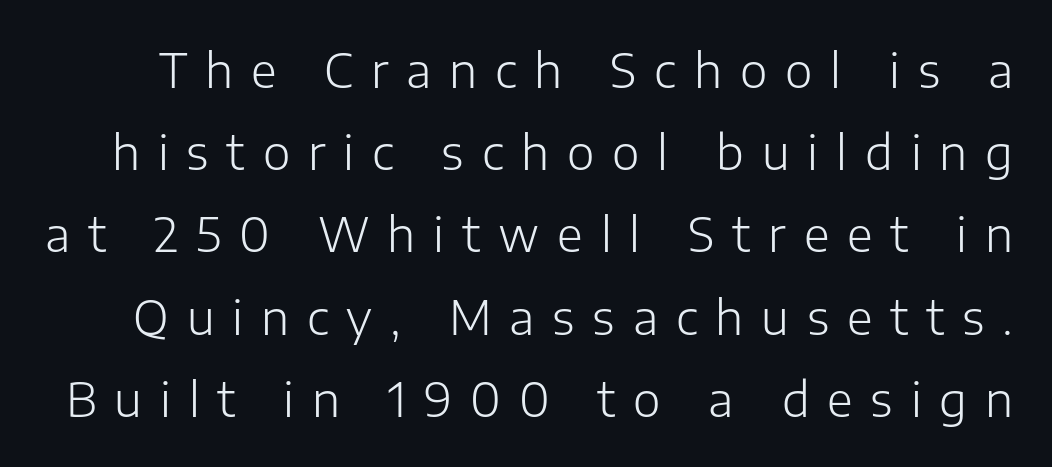
The image shows 47 px light sans-serif type, upright; set line spacing 1.75x, unusually wide letter spacing (+0.38 em), not underlined; low stroke contrast and a medium x-height.
